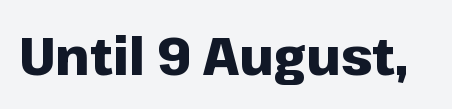
Q: Is the text bold? A: Yes.
Q: Is the text italic (slanted)? A: No, it is upright.
Q: Is the typeface a serif or a sans-serif typeface? A: Sans-serif.
Q: Is the text underlined? A: No.
Q: Is the spacing between letters normal or unusually wide? A: Normal.
Q: Width (condensed, normal, or wide)? A: Normal.
Q: Stroke contrast? A: Low.
Q: x-height? A: Medium.
Q: Monospaced? A: No.
